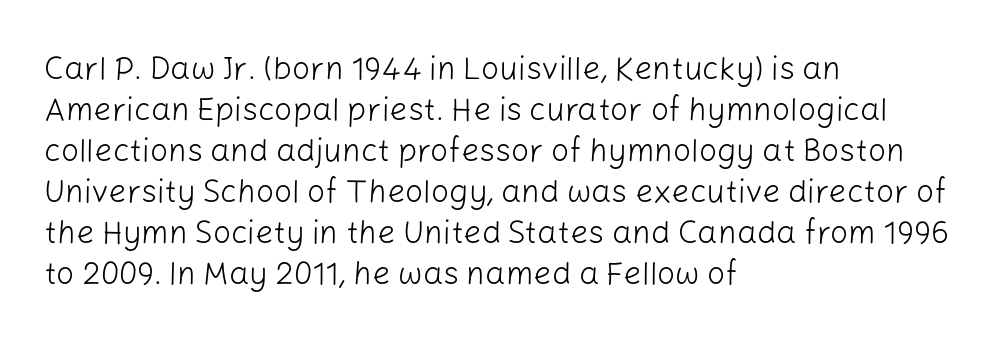
The image shows 32 px light sans-serif type, upright; set left-aligned, normal line spacing (1.28x), normal letter spacing, not underlined; low stroke contrast and a medium x-height.
